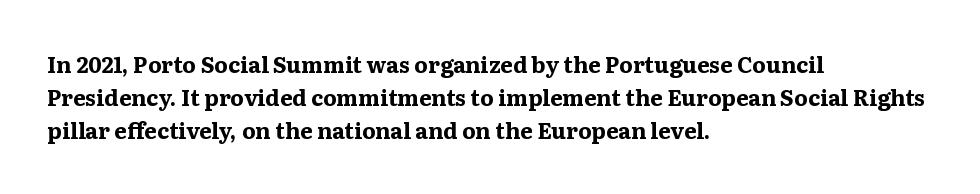
Leading matches the norm, producing a regular column. The area under the type is left untouched. Does extra space separate the letters? No, they use regular spacing. These lines were composed using upright roman letters.
